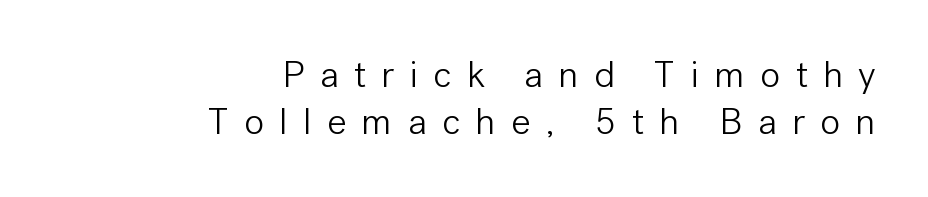
Weight class: somewhere from thin through regular. The typeface chosen for these lines omits serifs. Beneath every word, the page is bare. Every stem runs plumb, perpendicular to the baseline. You could not count columns in this text — the font is proportionally spaced. The line texture is sparse and dotted thanks to wide tracking.
